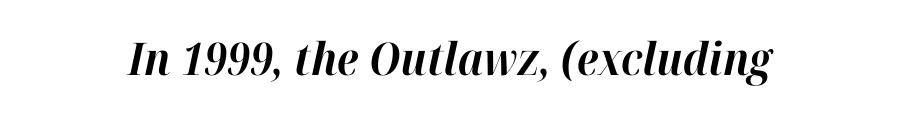
Q: Is the text bold? A: Yes.
Q: Is the text italic (slanted)? A: Yes, it leans right by about 12 degrees.
Q: Is the text underlined? A: No.
Q: Is the spacing between letters normal or unusually wide? A: Normal.
Q: Width (condensed, normal, or wide)? A: Normal.
Q: Stroke contrast? A: High.
Q: x-height? A: Medium.
Q: Monospaced? A: No.
